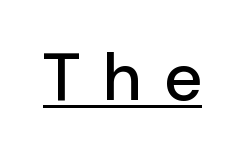
Look at the bottom of the vertical strokes: they stop flat, with no serifs. In terms of letterspacing, this is a distinctly airy, spread setting. Every word sits above its own underline. Here the designer chose a conventional face with non-uniform glyph widths.
